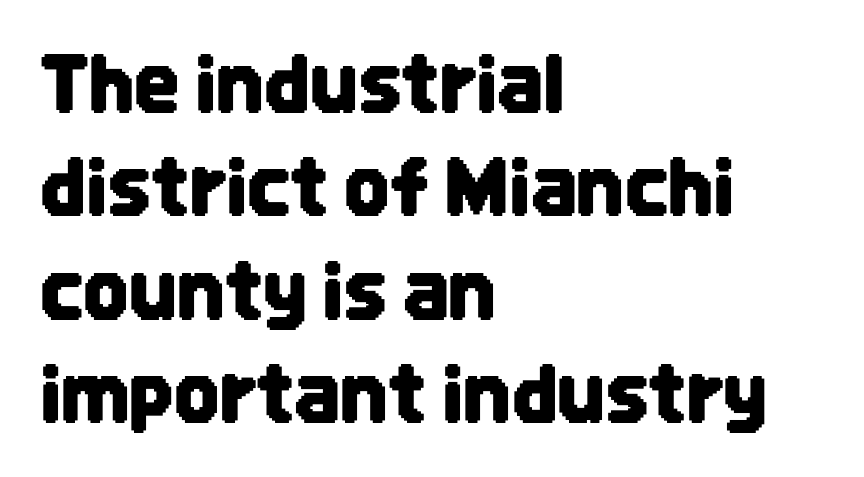
{"serif": "no", "italic": "no", "width": "condensed", "stroke_contrast": "low", "x_height": "large", "monospaced": "no", "underline": "no", "align": "left", "line_spacing": "normal", "line_spacing_ratio": 1.31, "letter_spacing": "normal", "letter_spacing_em": 0.0, "glyph_px": 79}
